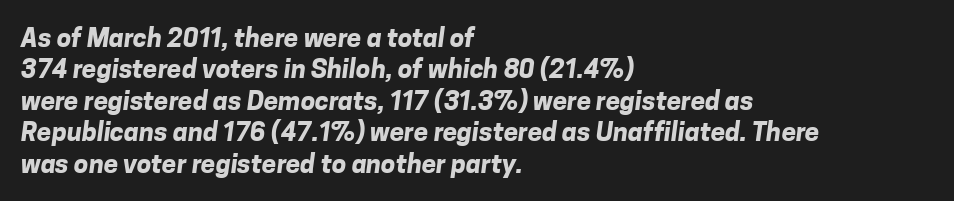
The image shows 26 px bold type; set left-aligned, line spacing 1.21x, normal letter spacing, not underlined.
